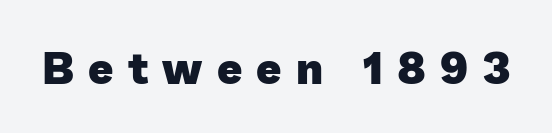
{"serif": "no", "bold": "yes", "weight": "heavy", "width": "normal", "stroke_contrast": "low", "x_height": "medium", "monospaced": "no", "underline": "no", "letter_spacing": "wide", "letter_spacing_em": 0.32, "glyph_px": 44}
